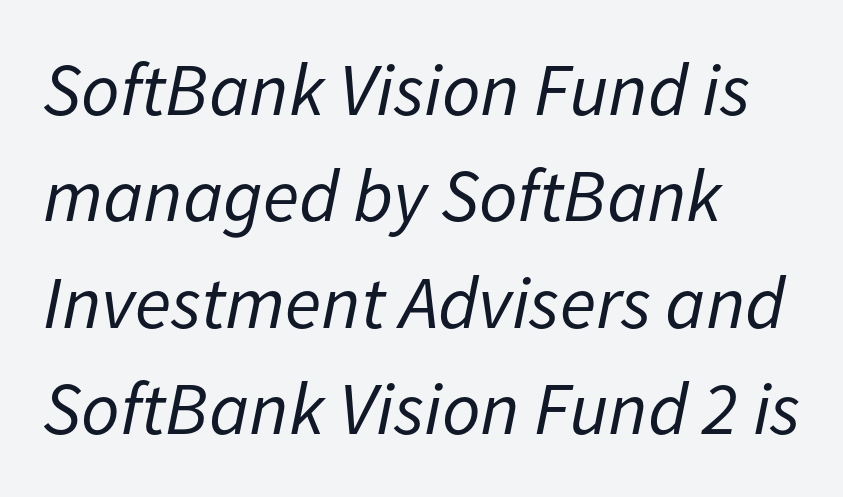
The image shows 75 px regular-weight type, italic (leaning right); set left-aligned, normal line spacing (1.42x), normal letter spacing, not underlined; low stroke contrast and a medium x-height.
